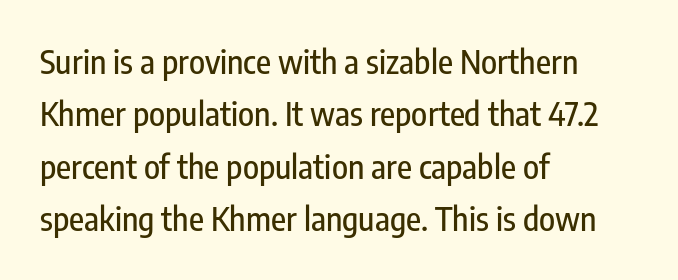
The rendering anchors every line to the left-hand side. The letters stand straight up with perfectly vertical stems. Rows of type keep a routine distance in the vertical direction. Glance below the letters and you will spot only blank space. A typesetter would label this face a sans.
